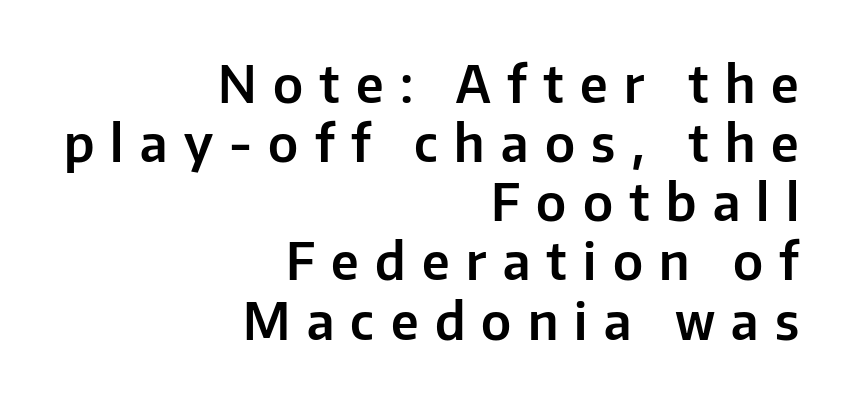
Q: Is the text italic (slanted)? A: No, it is upright.
Q: Is the typeface a serif or a sans-serif typeface? A: Sans-serif.
Q: Is the text underlined? A: No.
Q: How is the paragraph aligned? A: Right-aligned.
Q: Is the spacing between letters normal or unusually wide? A: Unusually wide.
Q: Width (condensed, normal, or wide)? A: Normal.
Q: Stroke contrast? A: Low.
Q: x-height? A: Medium.
Q: Monospaced? A: No.
